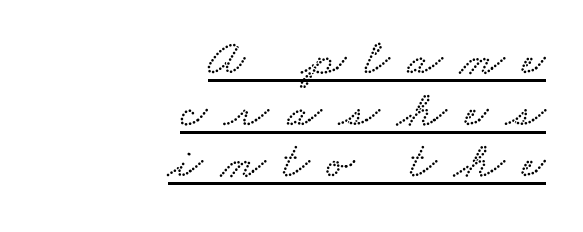
The image shows 51 px wide type; set right-aligned, tight line spacing (1.01x), unusually wide letter spacing (+0.35 em), underlined; low stroke contrast and a small x-height.
